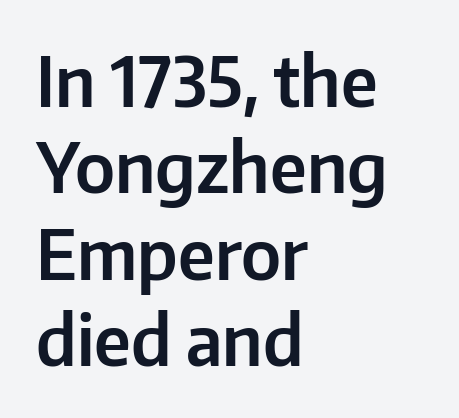
The image shows 68 px sans-serif type, upright; set left-aligned, normal line spacing (1.27x), normal letter spacing, not underlined; low stroke contrast and a medium x-height.
